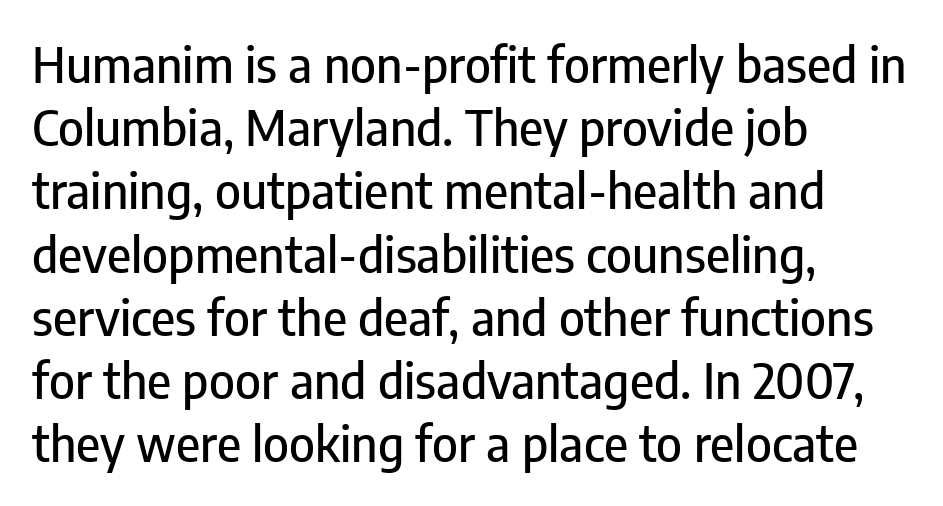
{"serif": "no", "italic": "no", "width": "condensed", "stroke_contrast": "low", "x_height": "medium", "monospaced": "no", "underline": "no", "align": "left", "line_spacing": "normal", "line_spacing_ratio": 1.29, "letter_spacing": "normal", "letter_spacing_em": 0.0, "glyph_px": 49}
